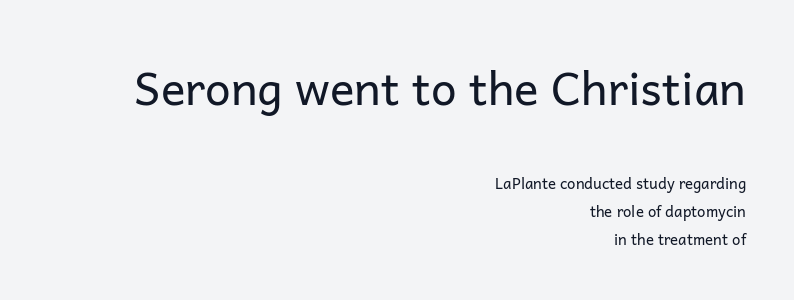
The image shows 46 px regular-weight sans-serif type, upright; set right-aligned, line spacing 1.86x, normal letter spacing, not underlined; the first (top) block is 3.07x larger; low stroke contrast and a medium x-height.
